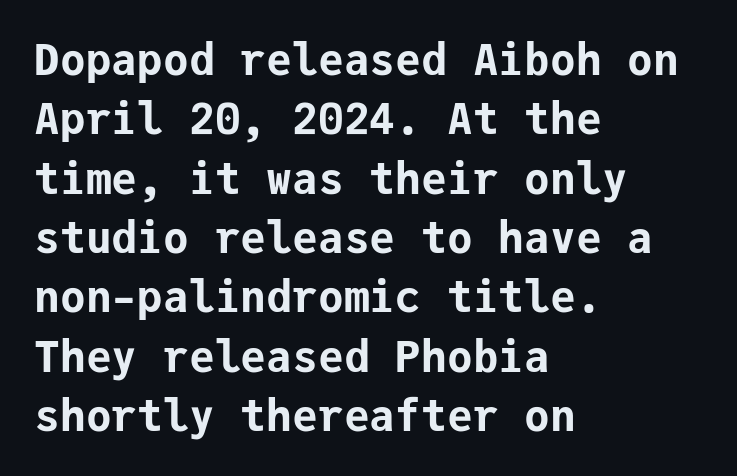
The image shows 43 px bold sans-serif type, upright, monospaced; set left-aligned, normal line spacing (1.38x), normal letter spacing, not underlined; low stroke contrast and a medium x-height.
